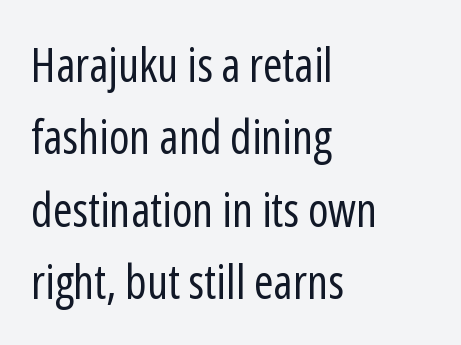
{"serif": "no", "italic": "no", "bold": "no", "weight": "regular", "width": "condensed", "stroke_contrast": "low", "x_height": "medium", "monospaced": "no", "underline": "no", "align": "left", "line_spacing": "normal", "line_spacing_ratio": 1.54, "letter_spacing": "normal", "letter_spacing_em": 0.0, "glyph_px": 47}
